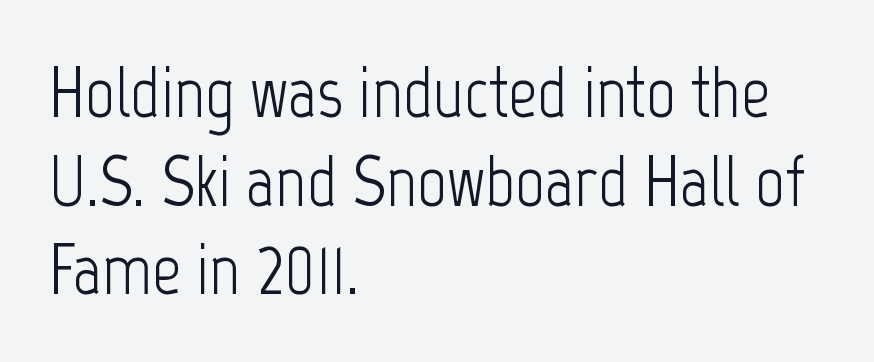
{"serif": "no", "italic": "no", "bold": "no", "weight": "light", "width": "condensed", "stroke_contrast": "low", "x_height": "medium", "monospaced": "no", "underline": "no", "align": "left", "line_spacing_ratio": 1.23, "letter_spacing": "normal", "letter_spacing_em": 0.0, "glyph_px": 72}
